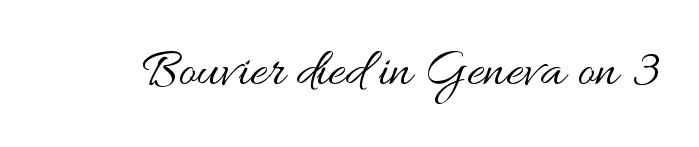
Q: Is the text bold? A: No.
Q: Is the text italic (slanted)? A: Yes.
Q: Is the text underlined? A: No.
Q: Is the spacing between letters normal or unusually wide? A: Normal.
Q: Width (condensed, normal, or wide)? A: Wide.
Q: Stroke contrast? A: Medium.
Q: x-height? A: Small.
Q: Monospaced? A: No.
